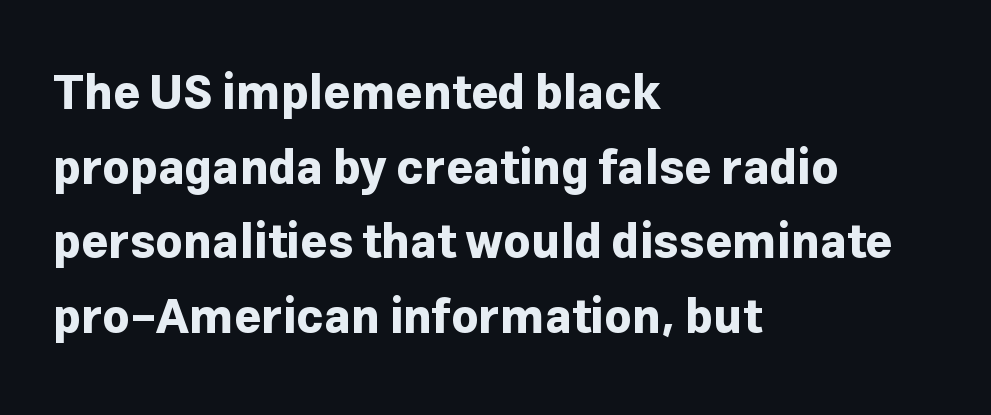
The passage shown is emphatically bold. This sample uses a sans-serif face. Notice how the stems are strictly vertical — no italics here. Line starts are locked; line ends wander. The horizontal fit of the characters is conventional and even. Line spacing here is normal.
